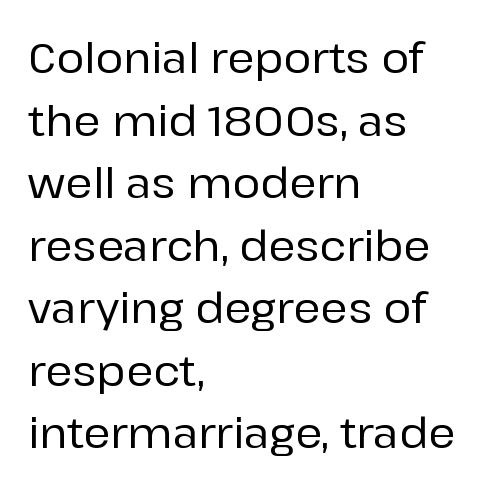
Q: Is the text italic (slanted)? A: No, it is upright.
Q: Is the typeface a serif or a sans-serif typeface? A: Sans-serif.
Q: Is the text underlined? A: No.
Q: How is the paragraph aligned? A: Left-aligned.
Q: Is the spacing between letters normal or unusually wide? A: Normal.
Q: Is the spacing between lines tight, normal or loose? A: Normal.
Q: Width (condensed, normal, or wide)? A: Normal.
Q: Stroke contrast? A: Low.
Q: x-height? A: Medium.
Q: Monospaced? A: No.
